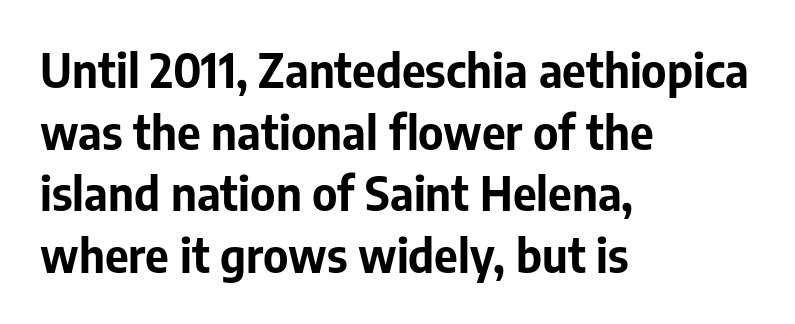
Quick note: underline off. This block has exactly the height ordinary leading produces. The font is running at its bold setting. Leftover space on each line is placed entirely after the last word. Proportional: the letters do not fall into vertical columns.
